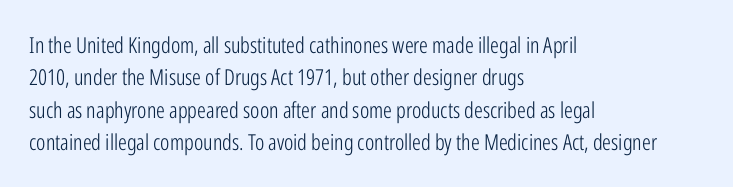
The image shows 22 px text type, upright; set left-aligned, normal line spacing (1.47x), normal letter spacing, not underlined.
